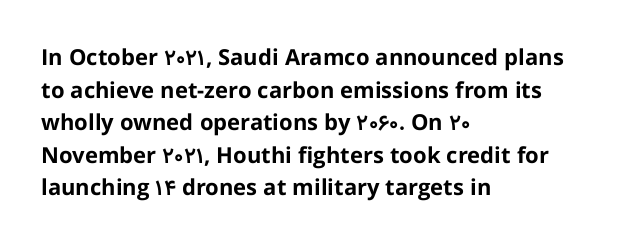
The image shows 22 px bold type, upright; set left-aligned, normal line spacing (1.48x), normal letter spacing, not underlined.
